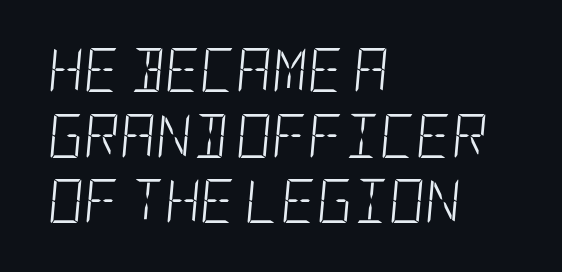
{"italic": "yes", "lean": "right", "slant_degrees": 5, "bold": "no", "weight": "light", "width": "condensed", "stroke_contrast": "low", "x_height": "large", "underline": "no", "align": "left", "line_spacing": "normal", "line_spacing_ratio": 1.49, "letter_spacing": "normal", "letter_spacing_em": 0.0, "glyph_px": 44}
